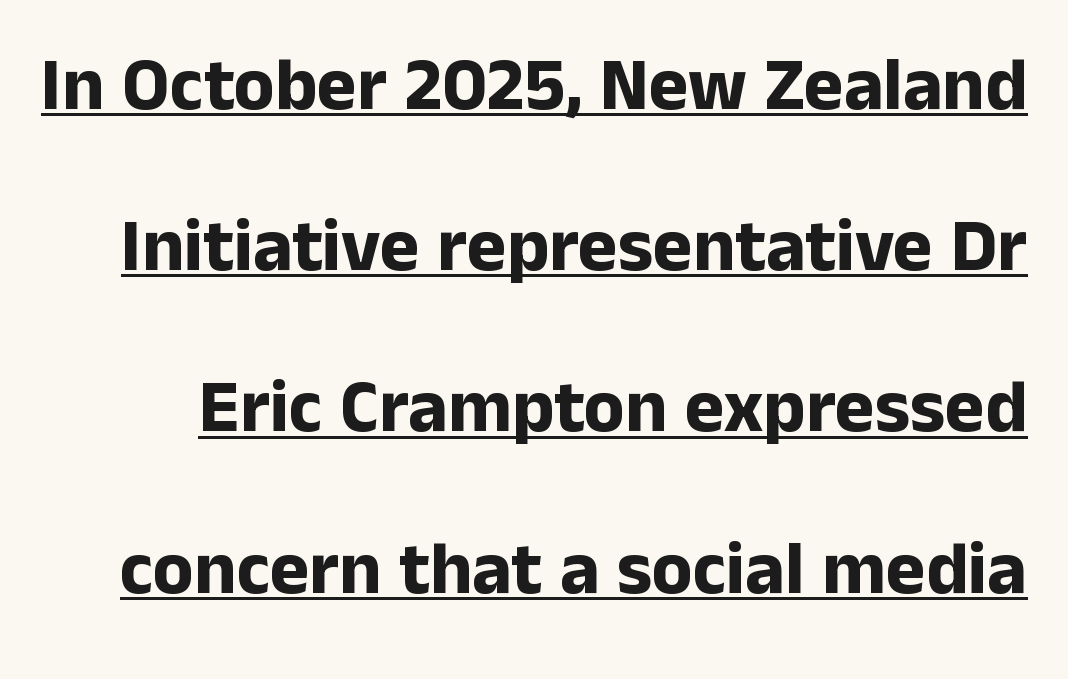
The image shows 75 px bold sans-serif type, upright; set loose line spacing (2.15x), normal letter spacing, underlined; low stroke contrast and a medium x-height.
